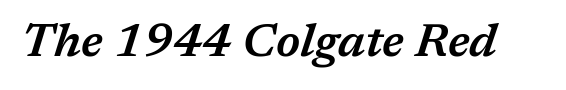
The face used here is a semibold: visibly heavier than regular, lighter than bold. Any mark beneath the type? The region is blank. Varying glyph widths throughout — classic text-font behaviour. The whole block is typeset with a tilt. How are the letters spaced? Ordinarily, with no added tracking.
